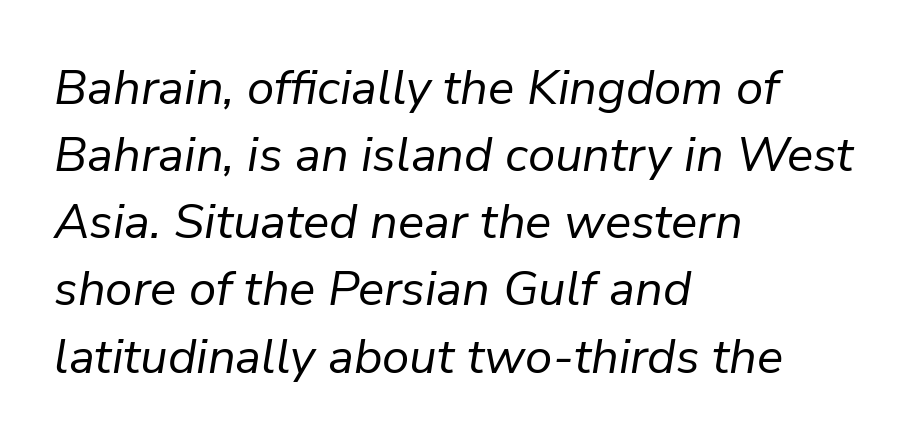
{"italic": "yes", "lean": "right", "slant_degrees": 9, "bold": "no", "weight": "regular", "width": "normal", "stroke_contrast": "low", "x_height": "medium", "monospaced": "no", "underline": "no", "align": "left", "line_spacing": "normal", "line_spacing_ratio": 1.37, "letter_spacing": "normal", "letter_spacing_em": 0.0, "glyph_px": 49}
